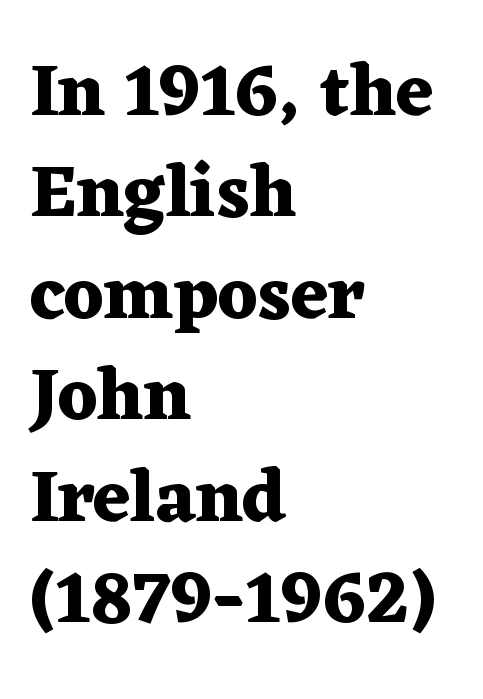
Q: Is the text bold? A: Yes.
Q: Is the text italic (slanted)? A: No, it is upright.
Q: Is the typeface a serif or a sans-serif typeface? A: Serif.
Q: Is the text underlined? A: No.
Q: How is the paragraph aligned? A: Left-aligned.
Q: Is the spacing between letters normal or unusually wide? A: Normal.
Q: Is the spacing between lines tight, normal or loose? A: Normal.
Q: Width (condensed, normal, or wide)? A: Wide.
Q: Stroke contrast? A: Medium.
Q: x-height? A: Medium.
Q: Monospaced? A: No.
